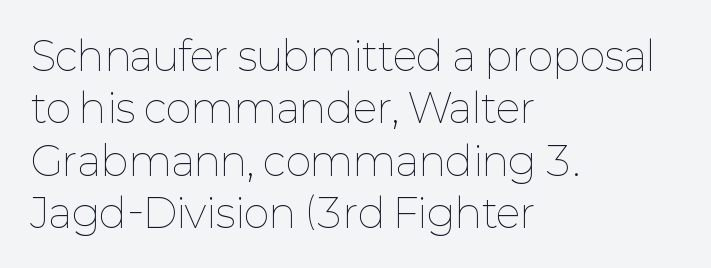
Stems and bowls with no extra thickness — not bold. No extra tracking has been applied to these lines. Compared with typical paragraphs, the rows here are spaced about the same. Each letter keeps its own natural width here, so spacing adapts to shape. A clean baseline with only descenders dipping below it.
